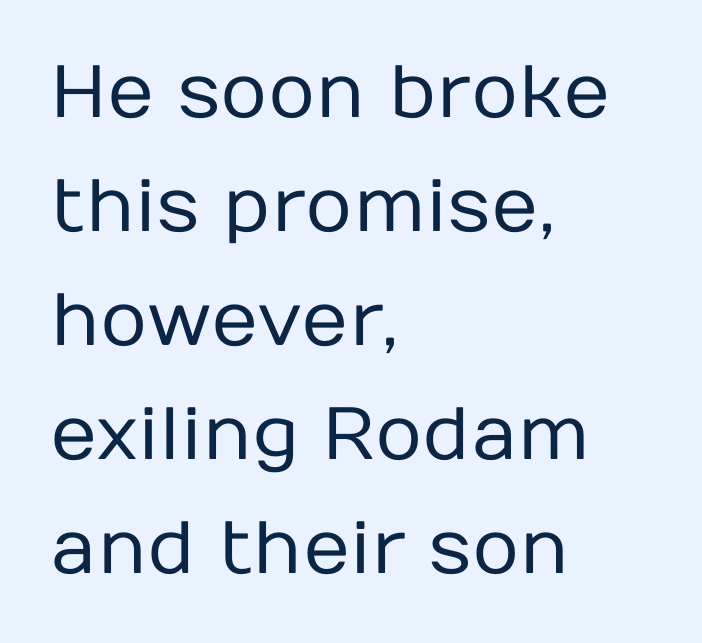
Q: Is the text bold? A: No.
Q: Is the text italic (slanted)? A: No, it is upright.
Q: Is the typeface a serif or a sans-serif typeface? A: Sans-serif.
Q: Is the text underlined? A: No.
Q: How is the paragraph aligned? A: Left-aligned.
Q: Is the spacing between letters normal or unusually wide? A: Normal.
Q: Is the spacing between lines tight, normal or loose? A: Normal.
Q: Width (condensed, normal, or wide)? A: Normal.
Q: Stroke contrast? A: Low.
Q: x-height? A: Medium.
Q: Monospaced? A: No.
